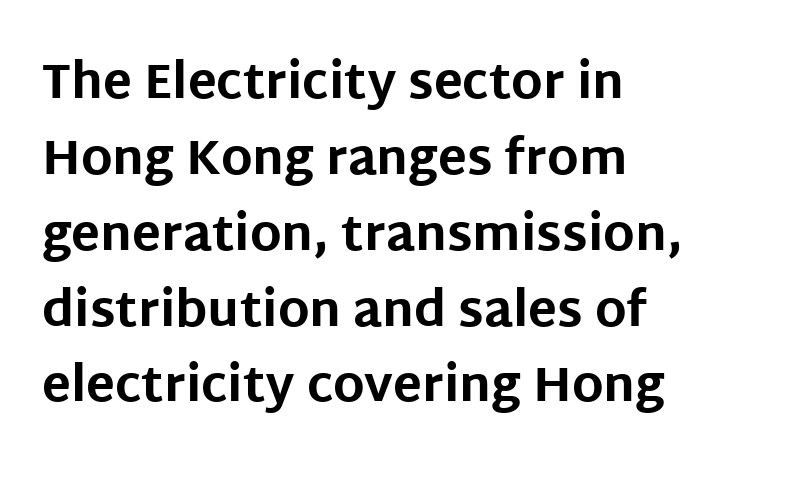
{"serif": "no", "italic": "no", "bold": "yes", "weight": "bold", "width": "normal", "stroke_contrast": "low", "x_height": "large", "monospaced": "no", "underline": "no", "align": "left", "line_spacing": "normal", "line_spacing_ratio": 1.58, "letter_spacing": "normal", "letter_spacing_em": 0.0, "glyph_px": 48}
